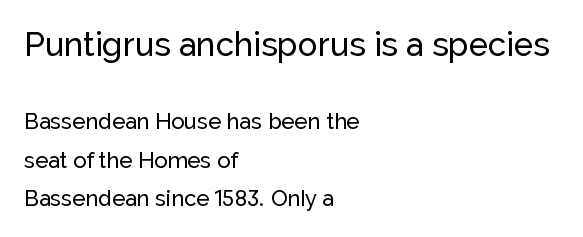
{"serif": "no", "italic": "no", "width": "normal", "stroke_contrast": "low", "x_height": "medium", "monospaced": "no", "underline": "no", "align": "left", "line_spacing_ratio": 1.75, "letter_spacing": "normal", "letter_spacing_em": 0.0, "larger_block": "first", "size_ratio": 1.5, "glyph_px": 33}
